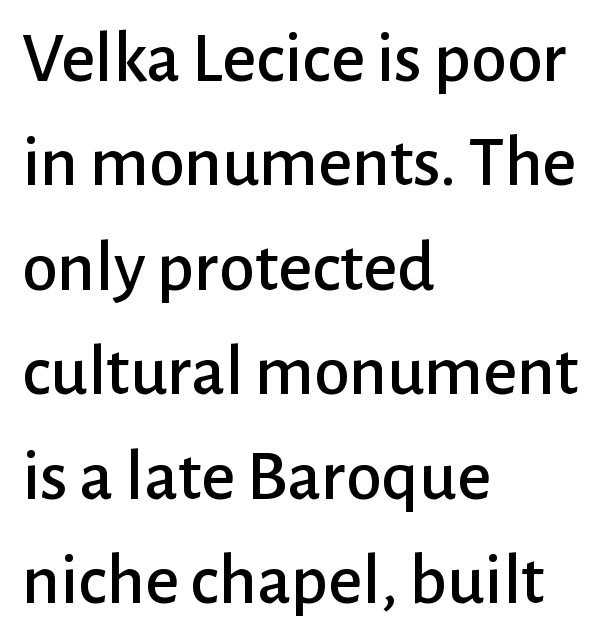
{"serif": "no", "italic": "no", "width": "normal", "stroke_contrast": "low", "x_height": "medium", "monospaced": "no", "underline": "no", "align": "left", "line_spacing": "normal", "line_spacing_ratio": 1.43, "letter_spacing": "normal", "letter_spacing_em": 0.0, "glyph_px": 73}
